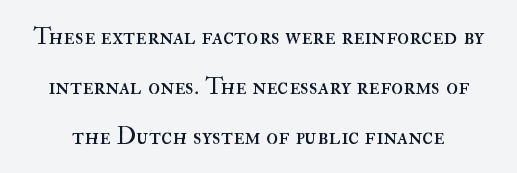
The image shows 25 px text type, upright; set loose line spacing (2.01x), normal letter spacing, not underlined.
